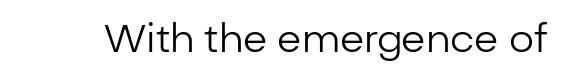
The image shows 39 px regular-weight sans-serif type, upright; set normal letter spacing, not underlined; low stroke contrast and a medium x-height.
